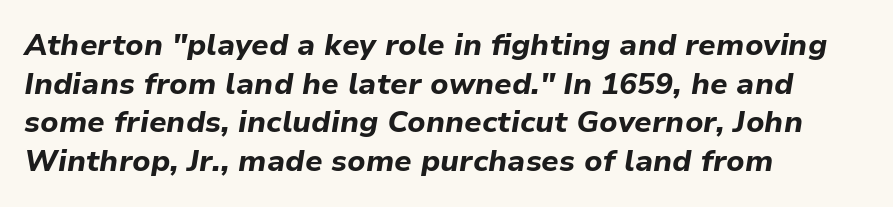
{"italic": "yes", "lean": "right", "slant_degrees": 9, "bold": "yes", "weight": "bold", "width": "normal", "stroke_contrast": "low", "x_height": "medium", "monospaced": "no", "underline": "no", "align": "left", "line_spacing": "normal", "line_spacing_ratio": 1.29, "letter_spacing": "normal", "letter_spacing_em": 0.0, "glyph_px": 30}
